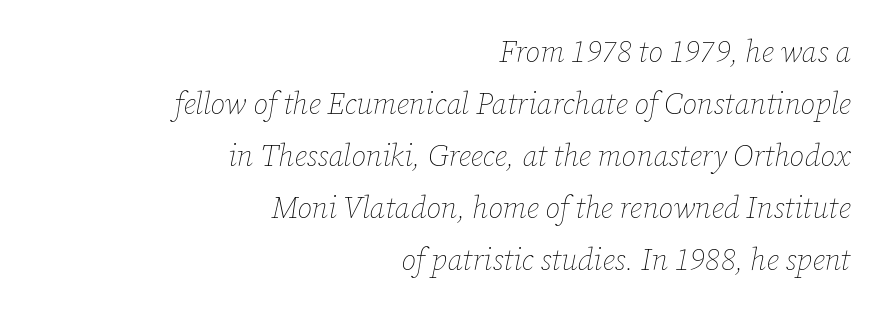
Each line ends at the same right margin while the left side varies. A typesetter would call this proportional, since set widths differ per character. The space directly below the letters is spotless. The letterforms sit shoulder to shoulder at normal distance.
